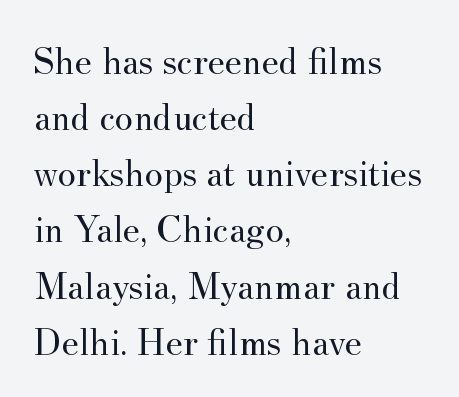
Q: Is the text bold? A: No.
Q: Is the text italic (slanted)? A: No, it is upright.
Q: Is the typeface a serif or a sans-serif typeface? A: Serif.
Q: Is the text underlined? A: No.
Q: How is the paragraph aligned? A: Left-aligned.
Q: Is the spacing between letters normal or unusually wide? A: Normal.
Q: Is the spacing between lines tight, normal or loose? A: Normal.
Q: Width (condensed, normal, or wide)? A: Normal.
Q: Stroke contrast? A: Medium.
Q: x-height? A: Small.
Q: Monospaced? A: No.
